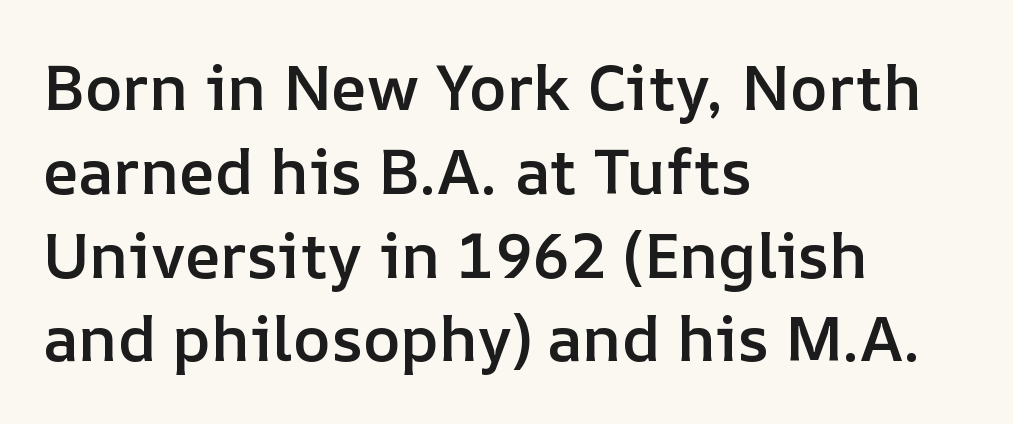
Q: Is the text bold? A: Semi-bold.
Q: Is the text italic (slanted)? A: No, it is upright.
Q: Is the text underlined? A: No.
Q: How is the paragraph aligned? A: Left-aligned.
Q: Is the spacing between letters normal or unusually wide? A: Normal.
Q: Is the spacing between lines tight, normal or loose? A: Normal.
Q: Width (condensed, normal, or wide)? A: Normal.
Q: Stroke contrast? A: Low.
Q: x-height? A: Medium.
Q: Monospaced? A: No.
